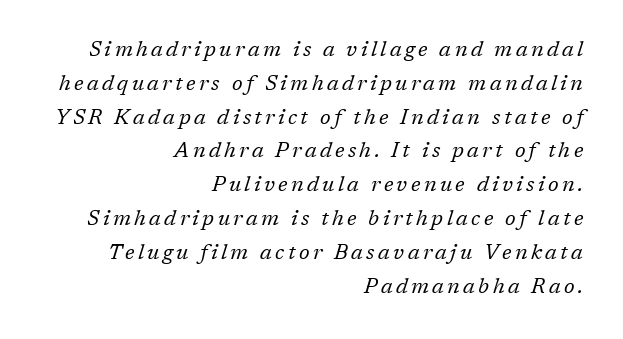
Q: Is the text bold? A: No.
Q: Is the text italic (slanted)? A: Yes, it leans right by about 17 degrees.
Q: Is the text underlined? A: No.
Q: How is the paragraph aligned? A: Right-aligned.
Q: Is the spacing between lines tight, normal or loose? A: Normal.
